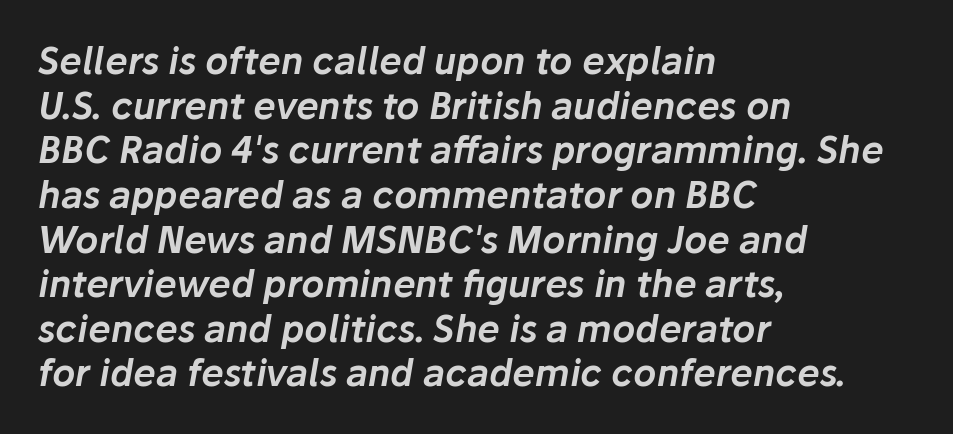
The image shows 36 px text type, italic (leaning right); set left-aligned, line spacing 1.24x, normal letter spacing, not underlined; low stroke contrast and a medium x-height.
